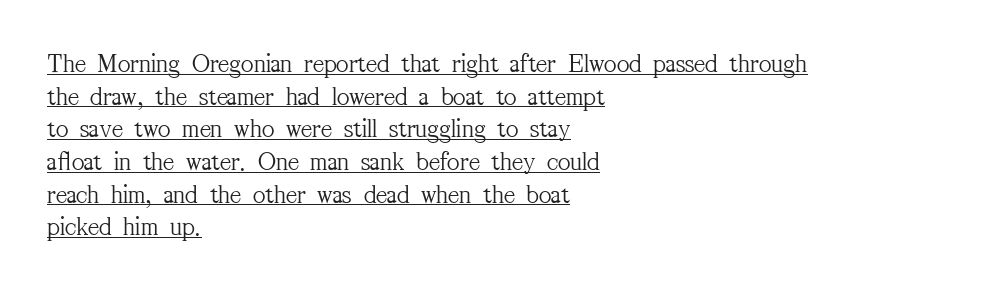
The face used here appears with an underline applied. Each line starts at the same left margin while the right side varies. The passage shown is not bold in any degree. The font's upright variant was chosen for this text. You could call the tracking neutral — neither tight nor loose.
